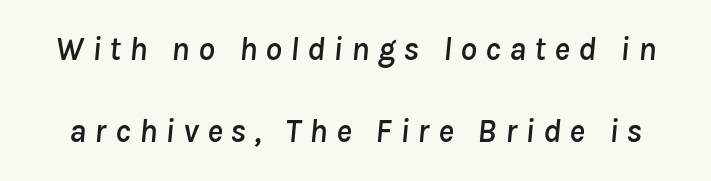
The image shows 33 px text type, italic (leaning right); set loose line spacing (2.49x), unusually wide letter spacing (+0.25 em), not underlined; low stroke contrast and a medium x-height.
